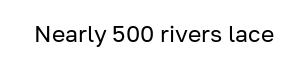
The type is set solid horizontally, with unmodified tracking. Words float on clear page, feet unadorned. A quiet, ordinary-to-light weight characterises the typeface. The type sits square on the baseline with zero lean.
